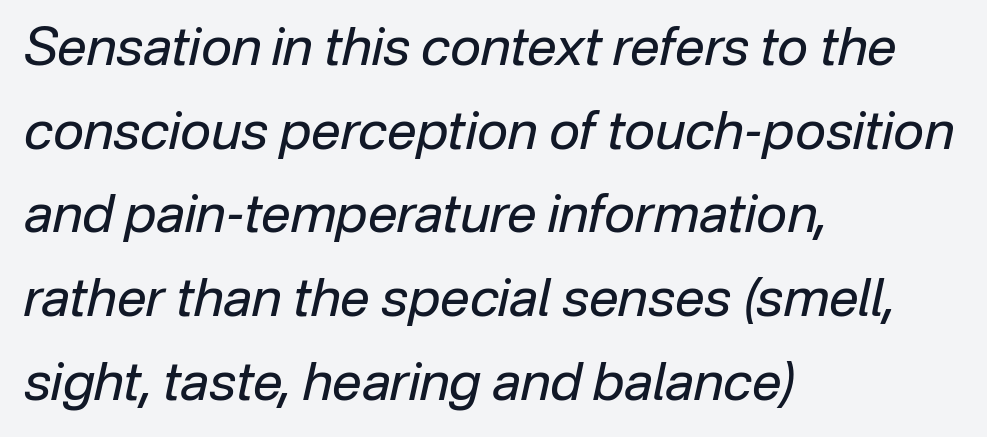
Q: Is the text bold? A: No.
Q: Is the text italic (slanted)? A: Yes, it leans right by about 12 degrees.
Q: Is the text underlined? A: No.
Q: How is the paragraph aligned? A: Left-aligned.
Q: Is the spacing between letters normal or unusually wide? A: Normal.
Q: Is the spacing between lines tight, normal or loose? A: Normal.
Q: Width (condensed, normal, or wide)? A: Normal.
Q: Stroke contrast? A: Low.
Q: x-height? A: Medium.
Q: Monospaced? A: No.
